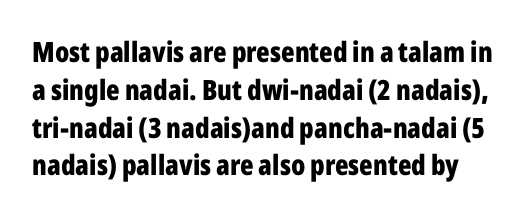
This is heavy type, rendered in bold. The block of text has a typical density, with ordinary space between rows. The font's upright variant was chosen for this text. What stands out about the letter spacing? Nothing — it is the standard amount. Nobody drew a line under any word here.
